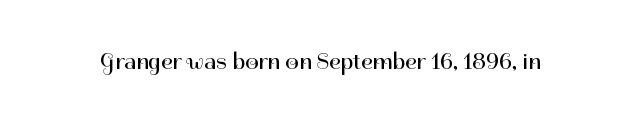
Q: Is the text bold? A: No.
Q: Is the text italic (slanted)? A: No, it is upright.
Q: Is the text underlined? A: No.
Q: Is the spacing between letters normal or unusually wide? A: Normal.
